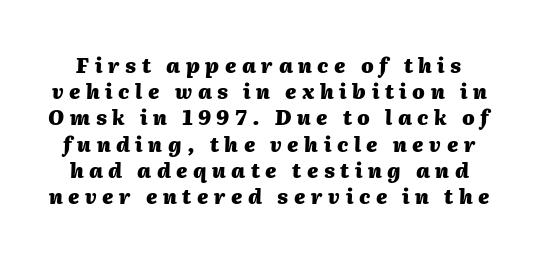
{"italic": "yes", "lean": "right", "slant_degrees": 2, "bold": "yes", "underline": "no", "line_spacing": "normal", "line_spacing_ratio": 1.31, "letter_spacing": "wide", "letter_spacing_em": 0.28, "glyph_px": 20}
